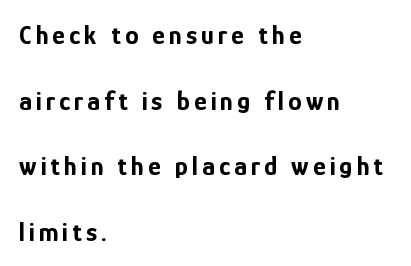
{"italic": "no", "bold": "yes", "underline": "no", "align": "left", "line_spacing": "loose", "line_spacing_ratio": 2.43, "glyph_px": 27}
